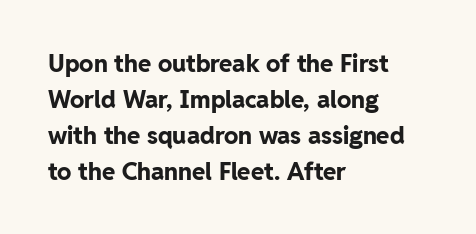
{"italic": "no", "bold": "yes", "underline": "no", "align": "left", "line_spacing": "normal", "line_spacing_ratio": 1.5, "letter_spacing": "normal", "letter_spacing_em": 0.0, "glyph_px": 24}
